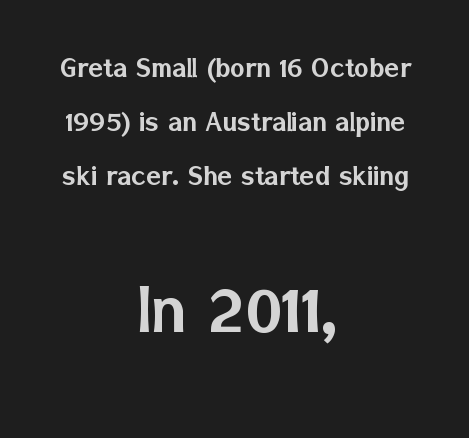
{"serif": "no", "italic": "no", "width": "normal", "stroke_contrast": "low", "x_height": "medium", "monospaced": "no", "underline": "no", "align": "center", "line_spacing_ratio": 1.74, "letter_spacing": "normal", "letter_spacing_em": 0.0, "larger_block": "second", "size_ratio": 2.48, "glyph_px": 77}
